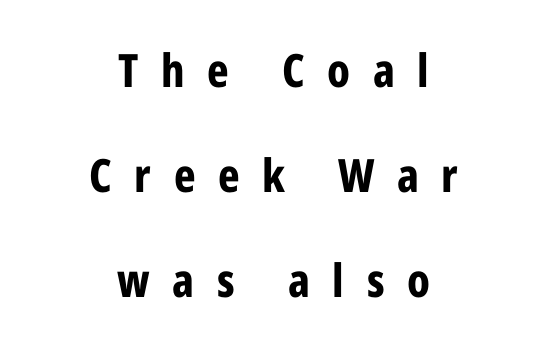
As a designer I'd log this as weight 700, bold. Teacher's note: observe the equal gaps on both sides — that is centered alignment. Varying glyph widths throughout — classic text-font behaviour. The type sits square on the baseline with zero lean. Words appear elongated and porous because spacing is wide. Type style note: lacks serifs.
